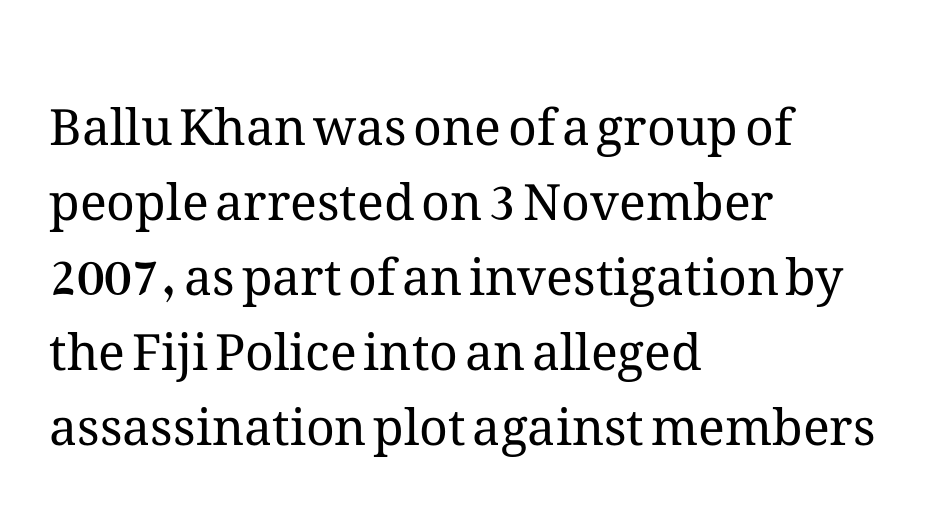
What stands out about the letter spacing? Nothing — it is the standard amount. Reading down the block, your eye returns to a fixed left position each line. Proportional: the letters do not fall into vertical columns. Descenders are the only things crossing below the line. Nothing heavy about these letters — not bold at all.
